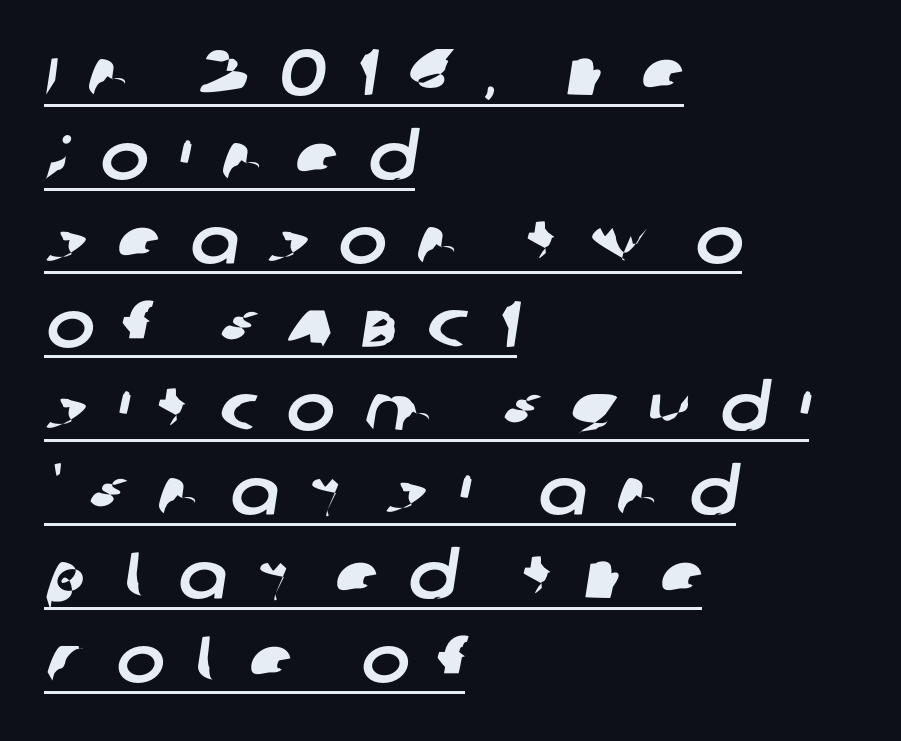
Q: Is the typeface a serif or a sans-serif typeface? A: Sans-serif.
Q: Is the text underlined? A: Yes.
Q: How is the paragraph aligned? A: Left-aligned.
Q: Is the spacing between letters normal or unusually wide? A: Unusually wide.
Q: Is the spacing between lines tight, normal or loose? A: Normal.
Q: Width (condensed, normal, or wide)? A: Normal.
Q: Stroke contrast? A: Low.
Q: x-height? A: Large.
Q: Monospaced? A: No.
